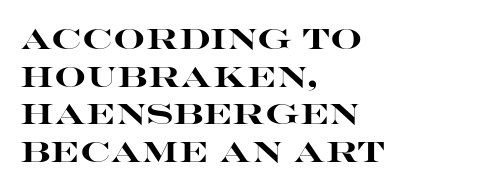
Any mark beneath the type? The region is blank. Is this a fixed-width face? No — the glyphs have proportional, varying widths. The space between consecutive lines is moderate. I'd describe the lettering as bold — thick and assertive.
